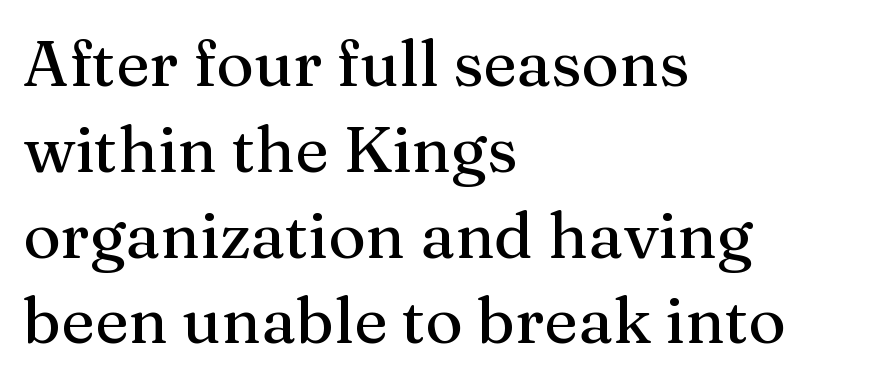
How are the letters spaced? Ordinarily, with no added tracking. Does the type have serifs? Yes, each stem ends in a small foot. Underline: absent. This sample uses an upright cut, with every glyph sitting square on the baseline.
